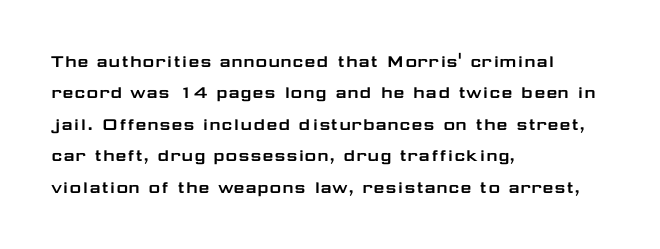
{"italic": "no", "underline": "no", "align": "left", "line_spacing": "normal", "line_spacing_ratio": 1.57, "letter_spacing": "normal", "letter_spacing_em": 0.0, "glyph_px": 20}
